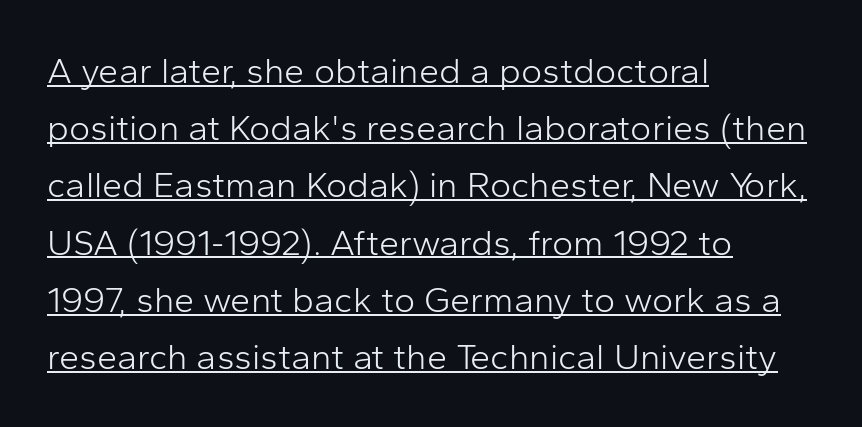
The image shows 36 px light sans-serif type, upright; set left-aligned, normal line spacing (1.59x), normal letter spacing, underlined; low stroke contrast and a medium x-height.
